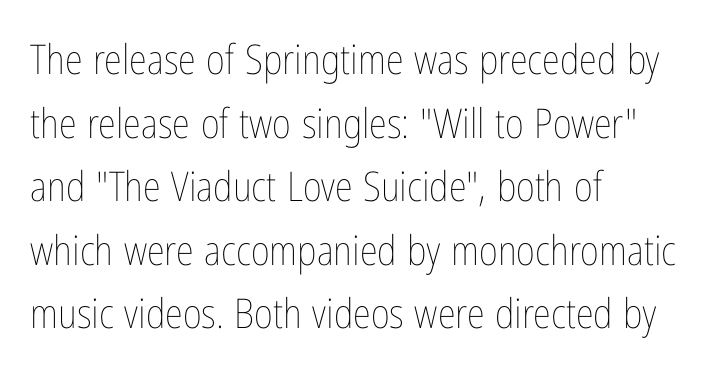
The image shows 41 px thin, condensed type, upright; set left-aligned, normal line spacing (1.55x), normal letter spacing, not underlined; low stroke contrast and a medium x-height.
